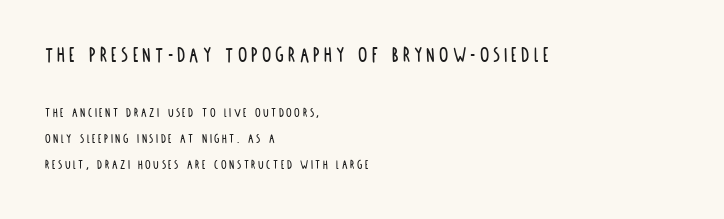
{"italic": "no", "underline": "no", "align": "left", "line_spacing_ratio": 1.86, "larger_block": "first", "size_ratio": 1.64, "glyph_px": 23}
